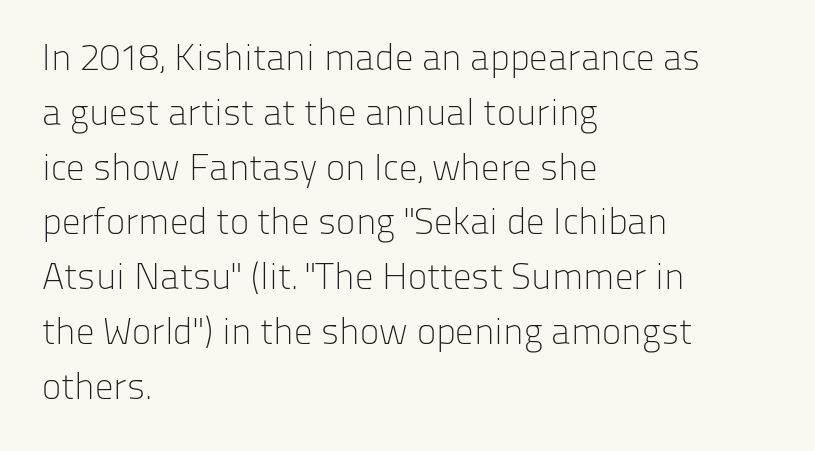
{"serif": "no", "italic": "no", "bold": "no", "weight": "light", "width": "normal", "stroke_contrast": "low", "x_height": "medium", "monospaced": "no", "underline": "no", "align": "left", "line_spacing": "normal", "line_spacing_ratio": 1.48, "letter_spacing": "normal", "letter_spacing_em": 0.0, "glyph_px": 37}
